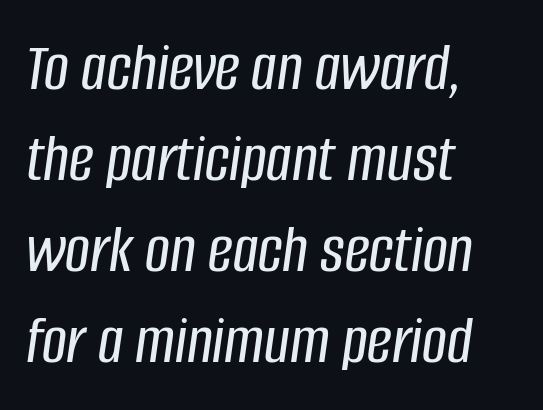
The image shows 69 px condensed type, italic (leaning right); set left-aligned, normal line spacing (1.32x), normal letter spacing, not underlined; low stroke contrast and a large x-height.
